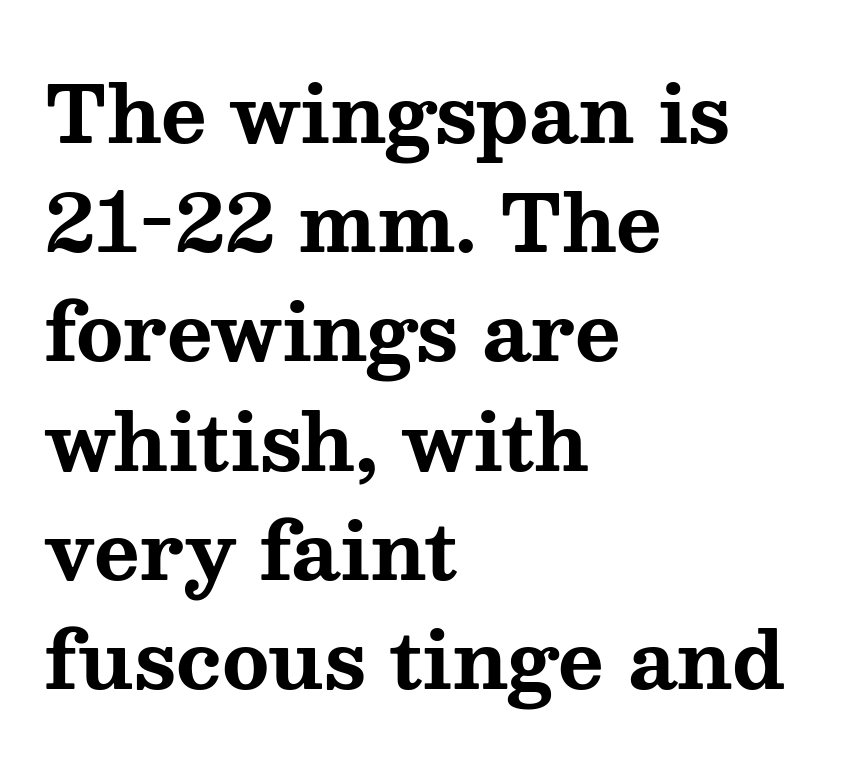
The image shows 78 px bold, wide serif type, upright; set left-aligned, normal line spacing (1.4x), normal letter spacing, not underlined; medium stroke contrast and a medium x-height.
